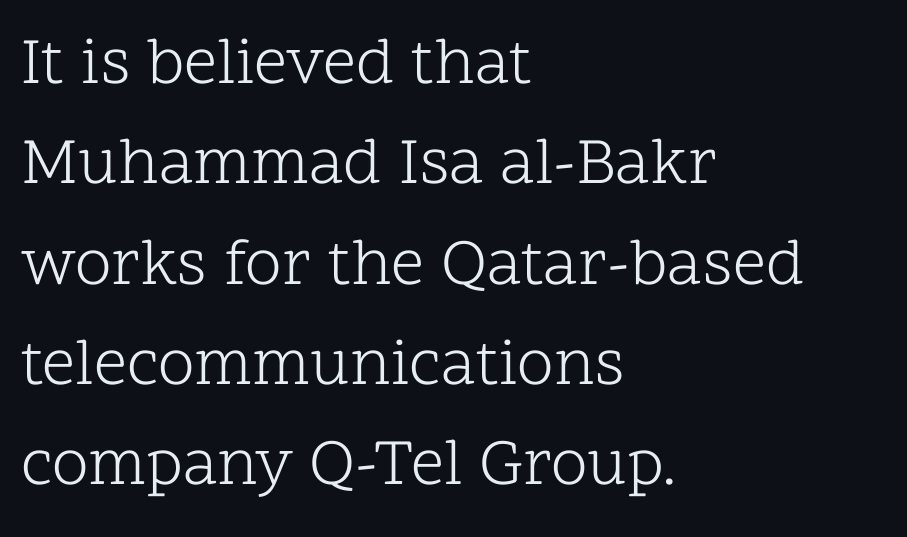
Q: Is the text bold? A: No.
Q: Is the text italic (slanted)? A: No, it is upright.
Q: Is the typeface a serif or a sans-serif typeface? A: Serif.
Q: Is the text underlined? A: No.
Q: How is the paragraph aligned? A: Left-aligned.
Q: Is the spacing between letters normal or unusually wide? A: Normal.
Q: Is the spacing between lines tight, normal or loose? A: Normal.
Q: Width (condensed, normal, or wide)? A: Normal.
Q: Stroke contrast? A: Low.
Q: x-height? A: Medium.
Q: Monospaced? A: No.
